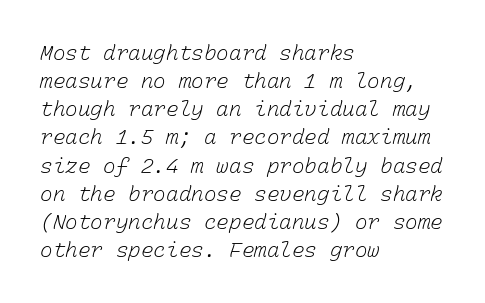
{"bold": "no", "underline": "no", "align": "left", "line_spacing": "normal", "line_spacing_ratio": 1.34, "letter_spacing": "normal", "letter_spacing_em": 0.0, "glyph_px": 21}
